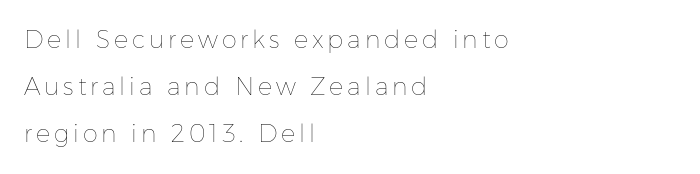
{"italic": "no", "bold": "no", "underline": "no", "align": "left", "line_spacing": "loose", "line_spacing_ratio": 1.96, "glyph_px": 24}
